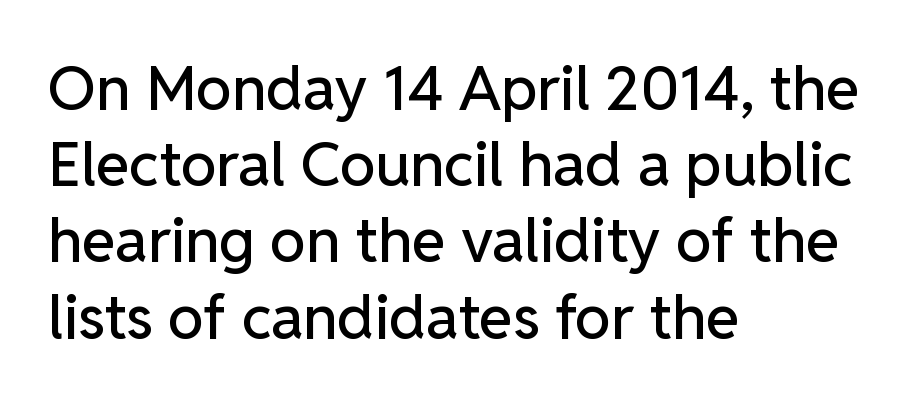
The image shows 61 px sans-serif type, upright; set left-aligned, normal line spacing (1.25x), normal letter spacing, not underlined; low stroke contrast and a medium x-height.
